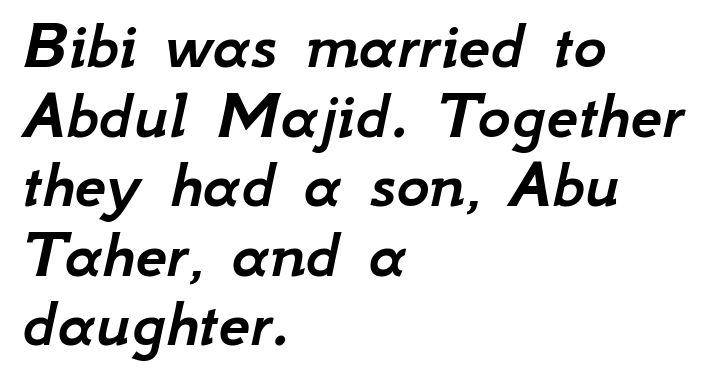
Q: Is the text italic (slanted)? A: Yes, it leans right by about 12 degrees.
Q: Is the text underlined? A: No.
Q: How is the paragraph aligned? A: Left-aligned.
Q: Is the spacing between letters normal or unusually wide? A: Normal.
Q: Is the spacing between lines tight, normal or loose? A: Tight.
Q: Width (condensed, normal, or wide)? A: Normal.
Q: Stroke contrast? A: Low.
Q: x-height? A: Small.
Q: Monospaced? A: No.
